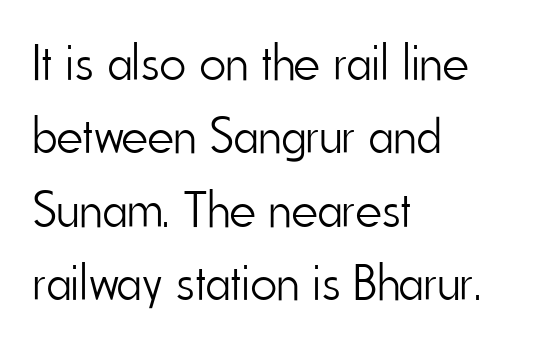
The image shows 51 px light, condensed sans-serif type, upright; set left-aligned, normal line spacing (1.44x), normal letter spacing, not underlined; low stroke contrast and a small x-height.
